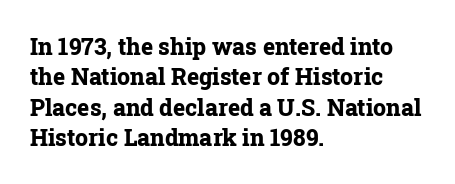
Q: Is the text bold? A: Yes.
Q: Is the text italic (slanted)? A: No, it is upright.
Q: Is the text underlined? A: No.
Q: How is the paragraph aligned? A: Left-aligned.
Q: Is the spacing between letters normal or unusually wide? A: Normal.
Q: Is the spacing between lines tight, normal or loose? A: Normal.
